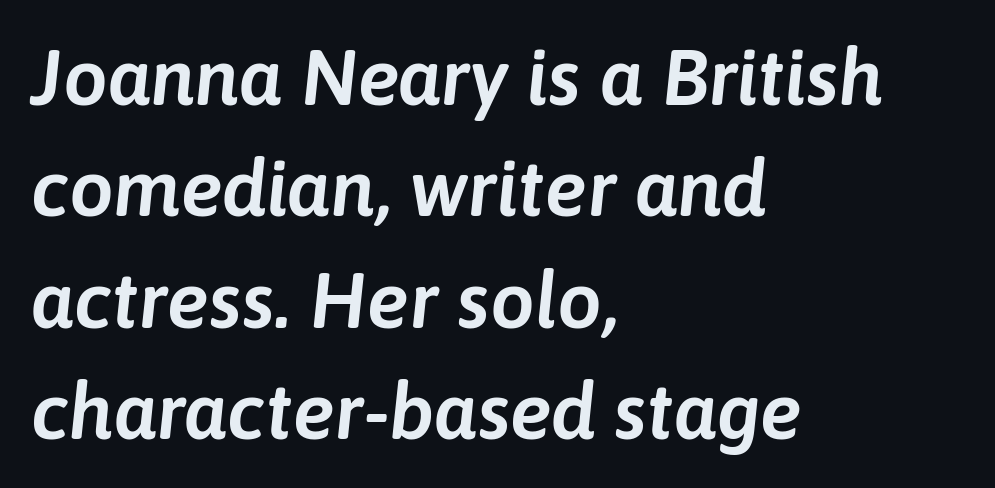
{"italic": "yes", "lean": "right", "slant_degrees": 6, "width": "normal", "stroke_contrast": "low", "x_height": "medium", "monospaced": "no", "underline": "no", "align": "left", "line_spacing": "normal", "line_spacing_ratio": 1.41, "letter_spacing": "normal", "letter_spacing_em": 0.0, "glyph_px": 79}
